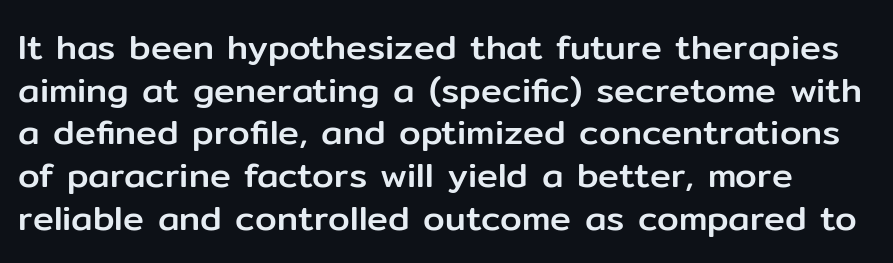
The image shows 35 px sans-serif type, upright; set line spacing 1.22x, normal letter spacing, not underlined; low stroke contrast and a medium x-height.
